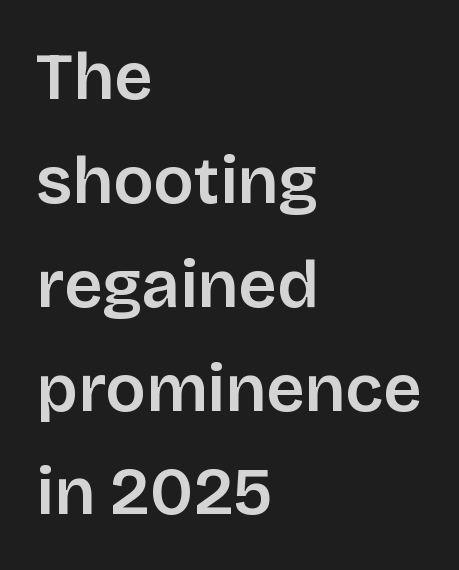
This sample has the flowing, uneven cadence of proportional lettering. The rag falls on the right side of this text block. Observe the absence of serifs on each vertical stroke in this sample. The zone under the glyphs is completely vacant. Characters follow at the spacing the type designer built in.
